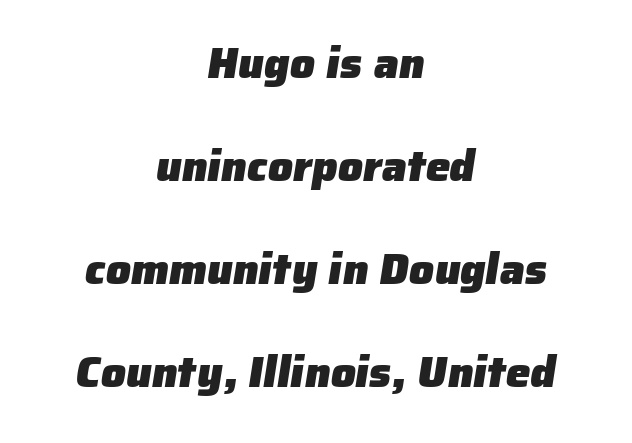
Q: Is the text bold? A: Yes.
Q: Is the typeface a serif or a sans-serif typeface? A: Sans-serif.
Q: Is the text underlined? A: No.
Q: How is the paragraph aligned? A: Centered.
Q: Is the spacing between letters normal or unusually wide? A: Normal.
Q: Is the spacing between lines tight, normal or loose? A: Loose.
Q: Width (condensed, normal, or wide)? A: Normal.
Q: Stroke contrast? A: Low.
Q: x-height? A: Medium.
Q: Monospaced? A: No.
